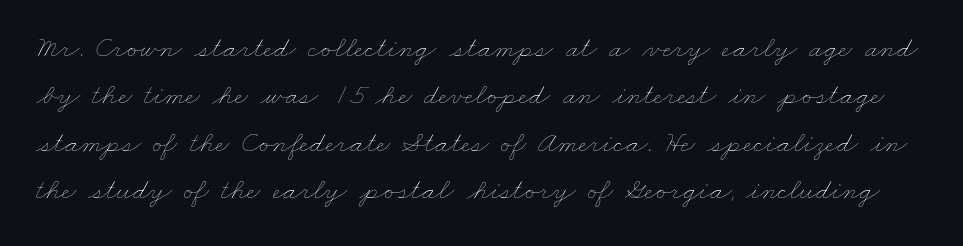
{"bold": "no", "weight": "thin", "width": "wide", "stroke_contrast": "low", "x_height": "small", "monospaced": "no", "underline": "no", "line_spacing": "normal", "line_spacing_ratio": 1.58, "letter_spacing": "normal", "letter_spacing_em": 0.0, "glyph_px": 30}
